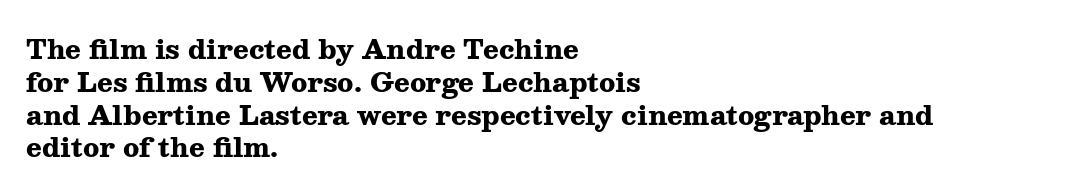
{"italic": "no", "bold": "yes", "underline": "no", "align": "left", "line_spacing": "normal", "line_spacing_ratio": 1.26, "letter_spacing": "normal", "letter_spacing_em": 0.0, "glyph_px": 26}
